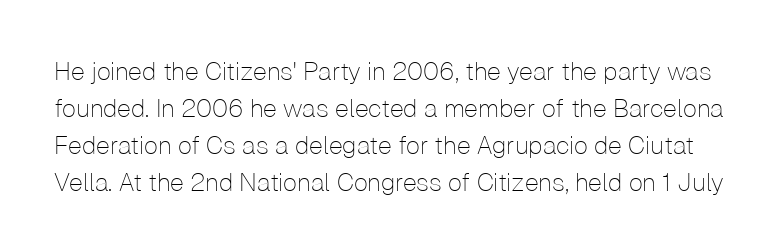
{"italic": "no", "bold": "no", "underline": "no", "line_spacing": "normal", "line_spacing_ratio": 1.48, "letter_spacing": "normal", "letter_spacing_em": 0.0, "glyph_px": 25}
